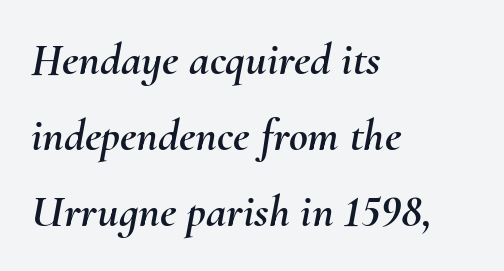
Only glyphs here, with clear space below each row. Is the type slanted? Yes — the strokes lean at a clear angle. How are the letters spaced? Ordinarily, with no added tracking. Teacher's note: observe the even left margin — that is flush-left alignment.
